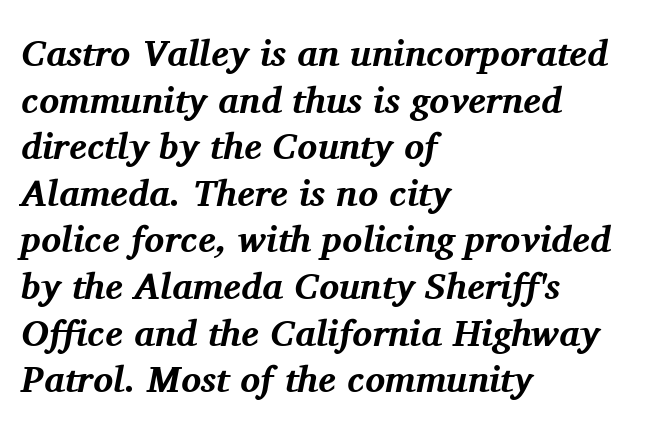
Q: Is the text bold? A: Yes.
Q: Is the text italic (slanted)? A: Yes, it leans right by about 11 degrees.
Q: Is the typeface a serif or a sans-serif typeface? A: Serif.
Q: Is the text underlined? A: No.
Q: How is the paragraph aligned? A: Left-aligned.
Q: Is the spacing between letters normal or unusually wide? A: Normal.
Q: Is the spacing between lines tight, normal or loose? A: Normal.
Q: Width (condensed, normal, or wide)? A: Normal.
Q: Stroke contrast? A: Medium.
Q: x-height? A: Medium.
Q: Monospaced? A: No.
